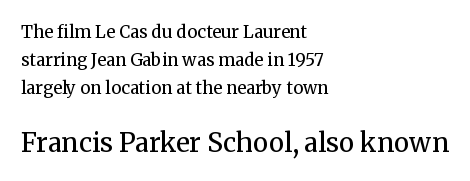
This is the regular roman posture of the typeface. The gap between lines stays unmarked. The paragraph shown leans on its left margin. The letters sit at their default tracking, neither squeezed nor spread. Interline gaps are of average width in this sample.
